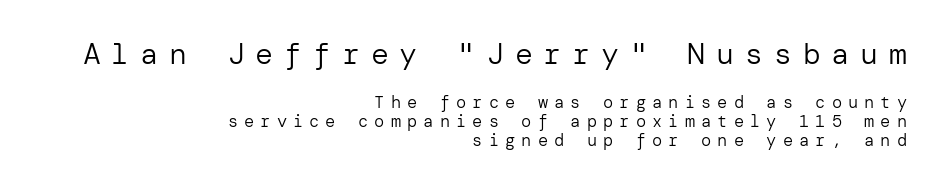
Q: Is the text bold? A: No.
Q: Is the text italic (slanted)? A: No, it is upright.
Q: Is the typeface a serif or a sans-serif typeface? A: Sans-serif.
Q: Is the text underlined? A: No.
Q: How is the paragraph aligned? A: Right-aligned.
Q: Is the spacing between letters normal or unusually wide? A: Unusually wide.
Q: Is the spacing between lines tight, normal or loose? A: Tight.
Q: Which block of text is set in a larger size, the first (top) or the second (bottom)? A: The first (top) one.
Q: Width (condensed, normal, or wide)? A: Normal.
Q: Stroke contrast? A: Low.
Q: x-height? A: Medium.
